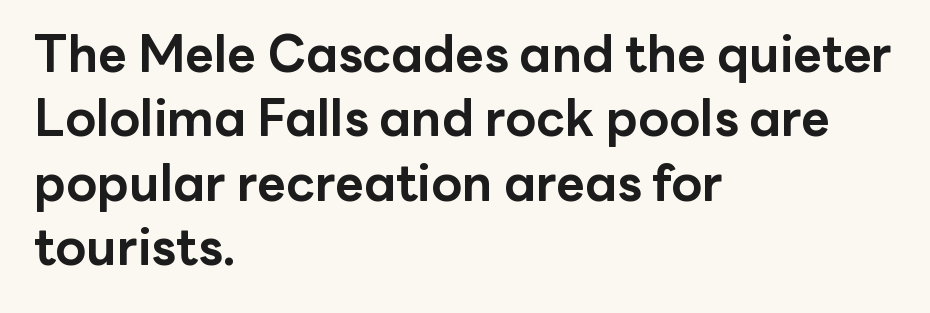
The image shows 50 px bold sans-serif type, upright; set left-aligned, normal line spacing (1.29x), normal letter spacing, not underlined; low stroke contrast and a medium x-height.
